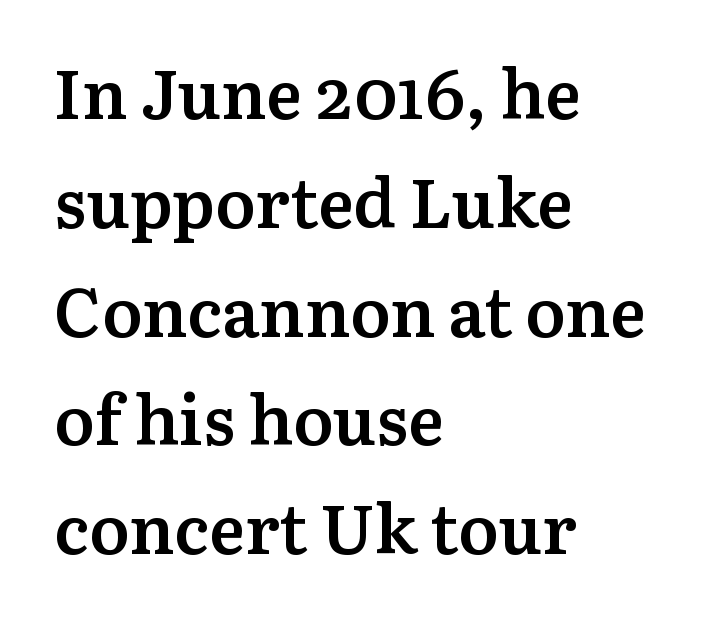
{"serif": "yes", "italic": "no", "bold": "semi", "weight": "semibold", "width": "normal", "stroke_contrast": "medium", "x_height": "medium", "monospaced": "no", "underline": "no", "align": "left", "line_spacing": "normal", "line_spacing_ratio": 1.6, "letter_spacing": "normal", "letter_spacing_em": 0.0, "glyph_px": 68}
